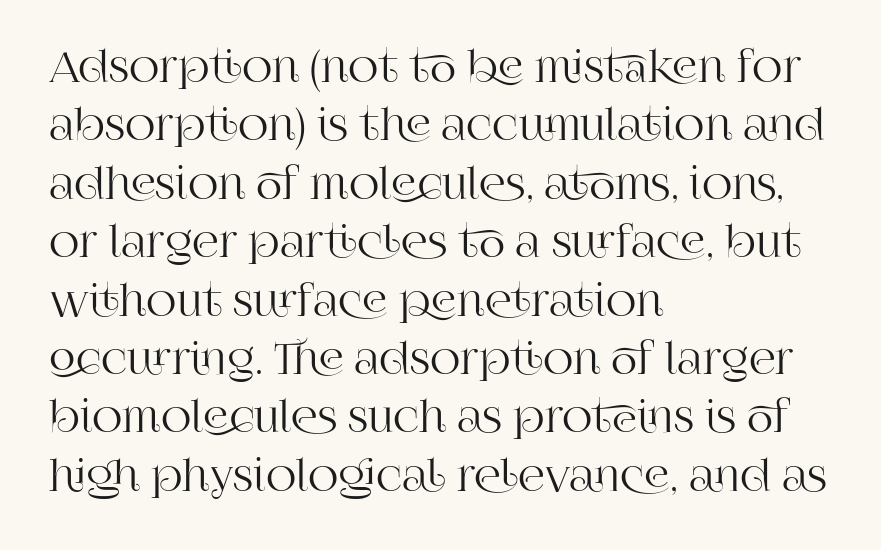
{"serif": "yes", "italic": "no", "width": "normal", "stroke_contrast": "high", "x_height": "large", "monospaced": "no", "underline": "no", "align": "left", "line_spacing": "normal", "line_spacing_ratio": 1.39, "letter_spacing": "normal", "letter_spacing_em": 0.0, "glyph_px": 42}
